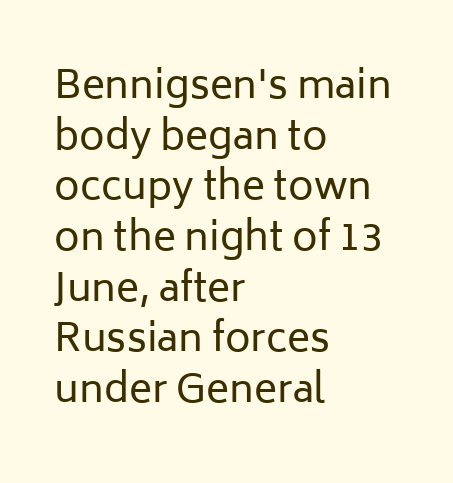
The image shows 39 px regular-weight sans-serif type, upright; set left-aligned, normal line spacing (1.3x), normal letter spacing, not underlined; low stroke contrast and a medium x-height.
